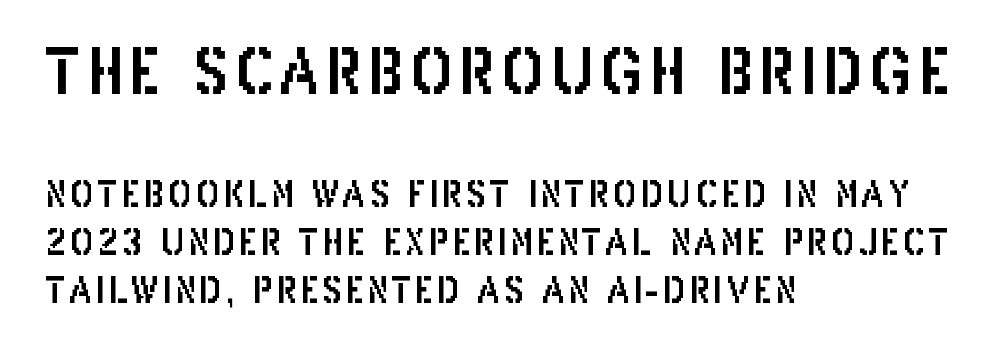
{"serif": "no", "italic": "no", "width": "condensed", "stroke_contrast": "low", "x_height": "large", "monospaced": "no", "underline": "no", "align": "left", "line_spacing": "normal", "line_spacing_ratio": 1.33, "larger_block": "first", "size_ratio": 1.75, "glyph_px": 63}
